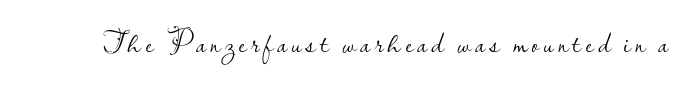
These lines are rendered in a variable-pitch font. Beneath every word, the page is bare. Weight: not bold — regular or lighter. Look at the bottom of the vertical strokes: they stop flat, with no serifs.
